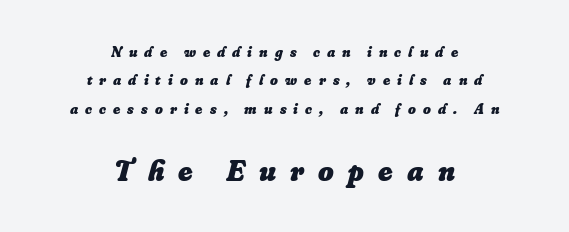
Slanted lettering throughout. A bare baseline throughout the passage. Horizontally, the lines are justified to the midpoint only. Between one letter and the next there's a generous, obvious gap.
